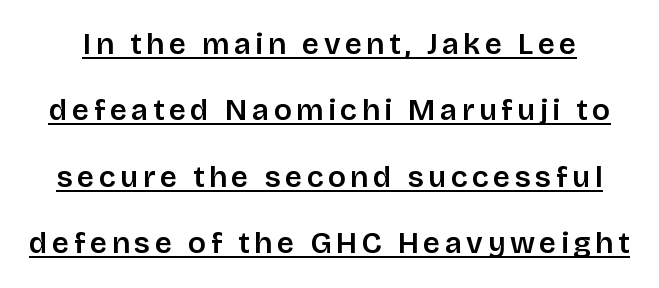
Q: Is the text italic (slanted)? A: No, it is upright.
Q: Is the typeface a serif or a sans-serif typeface? A: Sans-serif.
Q: Is the text underlined? A: Yes.
Q: Is the spacing between lines tight, normal or loose? A: Loose.
Q: Width (condensed, normal, or wide)? A: Normal.
Q: Stroke contrast? A: Low.
Q: x-height? A: Large.
Q: Monospaced? A: No.
